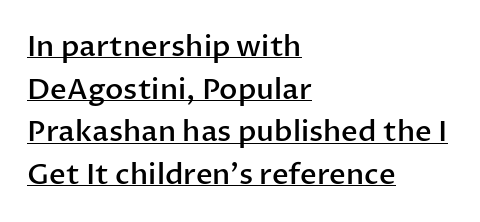
The image shows 29 px semibold sans-serif type, upright; set left-aligned, normal line spacing (1.47x), normal letter spacing, underlined; low stroke contrast and a medium x-height.
